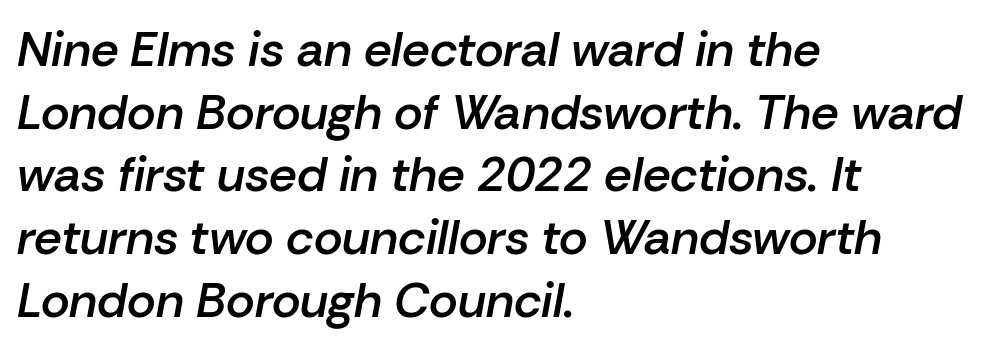
The area under the type is left untouched. These lines stack with their left ends in a neat column. Each letter keeps its own natural width here, so spacing adapts to shape. In terms of weight, the rendering is demibold, just under bold. Words appear dense and cohesive because spacing is normal. The vertical gap from one line to the next is medium.
